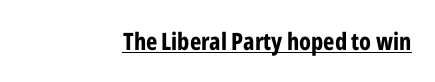
The image shows 24 px bold type, upright; set right-aligned, normal letter spacing, underlined.
